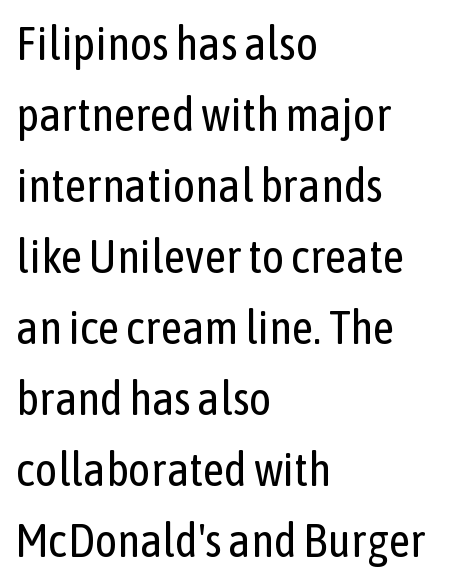
The font's upright variant was chosen for this text. The paragraph shown leans on its left margin. Caption: face not bold, strokes unweighted. Looks like regular typesetting: each glyph gets only the width it needs. These lines keep a tight, regular rhythm from letter to letter.
